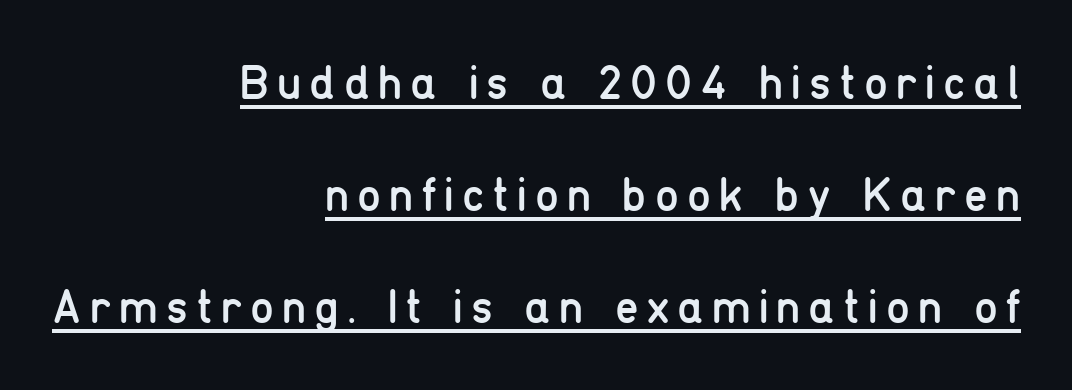
{"serif": "no", "italic": "no", "bold": "no", "weight": "regular", "width": "condensed", "stroke_contrast": "low", "x_height": "medium", "monospaced": "no", "underline": "yes", "align": "right", "line_spacing": "loose", "line_spacing_ratio": 2.33, "glyph_px": 48}
